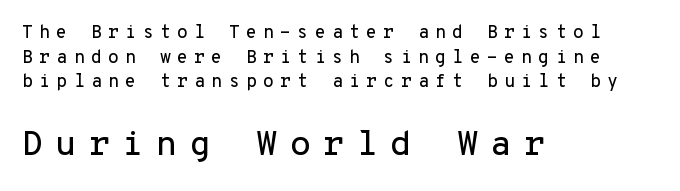
The image shows 35 px sans-serif type, upright, monospaced; set left-aligned, normal line spacing (1.37x), unusually wide letter spacing (+0.34 em), not underlined; the second (bottom) block is 1.94x larger; low stroke contrast and a medium x-height.
